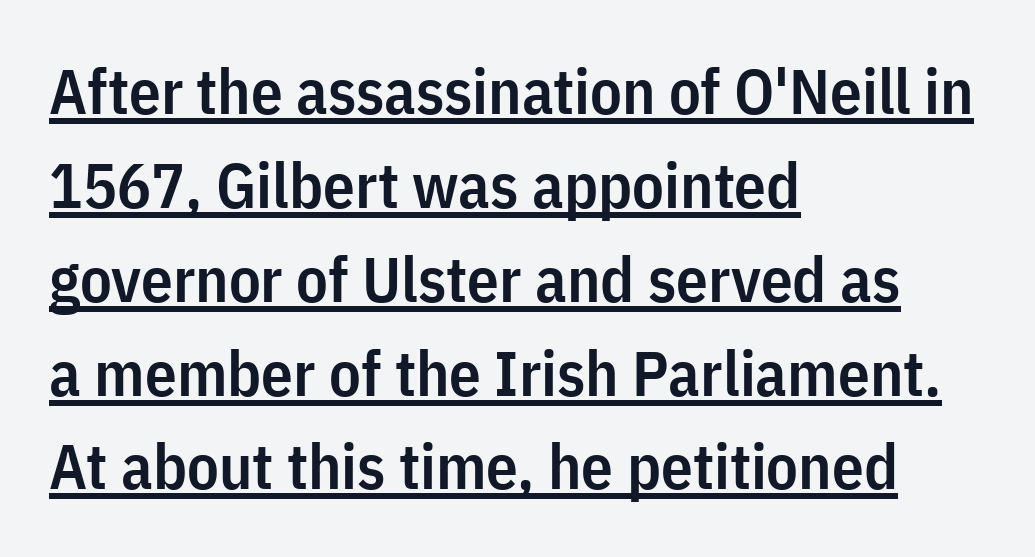
Typesetter's note: demi weight, one step under bold. Compared with a centered layout, this one pins lines to the left instead. Serif or sans? Sans — the stroke terminals are bare. The letters sit at their default tracking, neither squeezed nor spread. This is roman type, the default non-slanted kind.
